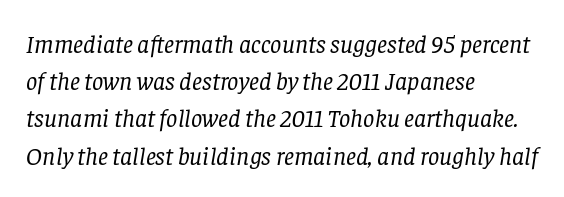
The image shows 25 px text type, italic (leaning right); set left-aligned, normal line spacing (1.49x), normal letter spacing, not underlined.
